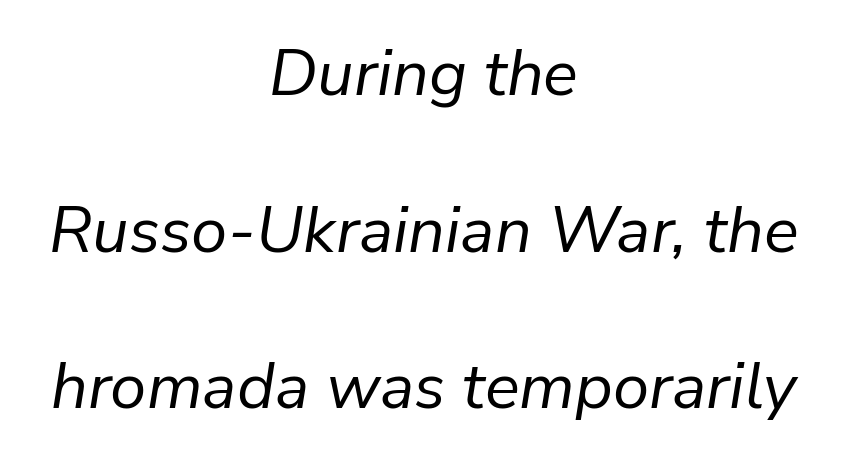
{"italic": "yes", "lean": "right", "slant_degrees": 9, "bold": "no", "weight": "regular", "width": "normal", "stroke_contrast": "low", "x_height": "medium", "monospaced": "no", "underline": "no", "align": "center", "line_spacing": "loose", "line_spacing_ratio": 2.41, "letter_spacing": "normal", "letter_spacing_em": 0.0, "glyph_px": 65}
